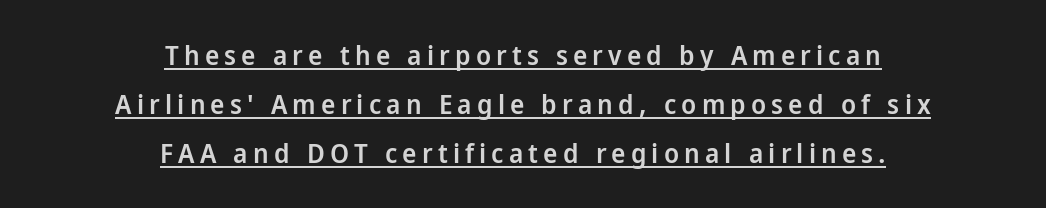
{"italic": "no", "bold": "semi", "underline": "yes", "align": "center", "line_spacing_ratio": 1.82, "glyph_px": 27}
